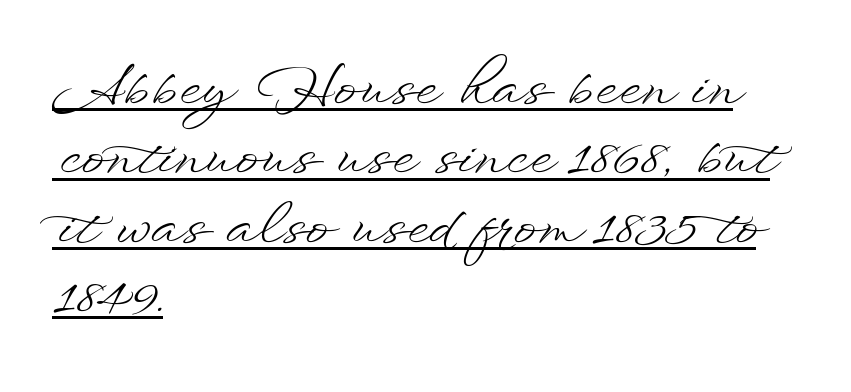
Q: Is the text bold? A: No.
Q: Is the text italic (slanted)? A: Yes.
Q: Is the text underlined? A: Yes.
Q: How is the paragraph aligned? A: Left-aligned.
Q: Is the spacing between letters normal or unusually wide? A: Normal.
Q: Width (condensed, normal, or wide)? A: Wide.
Q: Stroke contrast? A: Low.
Q: x-height? A: Small.
Q: Monospaced? A: No.
